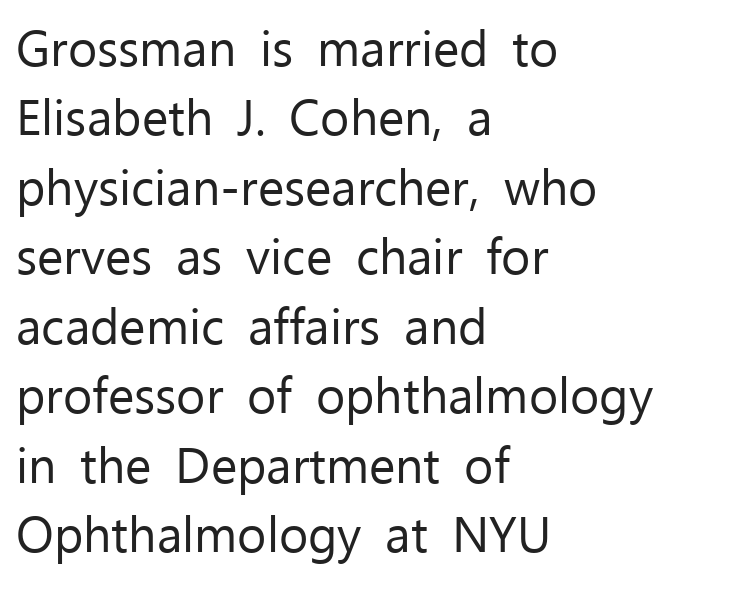
{"serif": "no", "italic": "no", "bold": "no", "weight": "regular", "width": "normal", "stroke_contrast": "low", "x_height": "medium", "monospaced": "no", "underline": "no", "align": "left", "line_spacing": "normal", "line_spacing_ratio": 1.39, "letter_spacing": "normal", "letter_spacing_em": 0.0, "glyph_px": 50}
